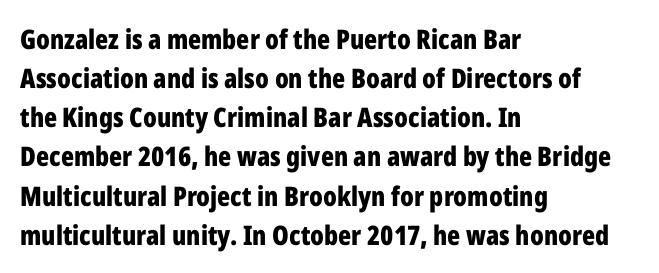
{"italic": "no", "bold": "yes", "underline": "no", "align": "left", "line_spacing": "normal", "line_spacing_ratio": 1.45, "letter_spacing": "normal", "letter_spacing_em": 0.0, "glyph_px": 27}
